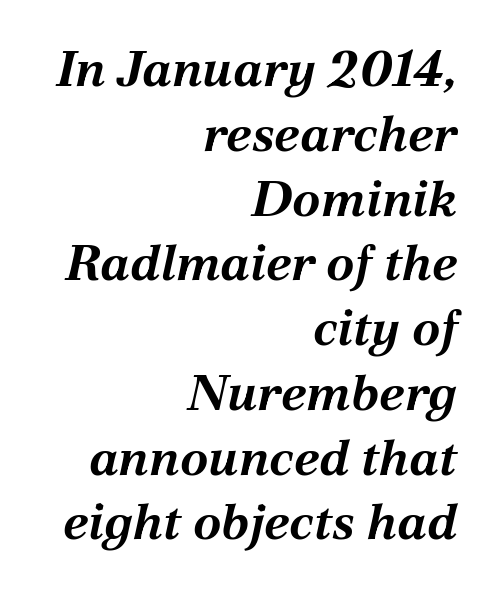
Q: Is the text bold? A: Yes.
Q: Is the text italic (slanted)? A: Yes, it leans right by about 12 degrees.
Q: Is the text underlined? A: No.
Q: How is the paragraph aligned? A: Right-aligned.
Q: Is the spacing between letters normal or unusually wide? A: Normal.
Q: Is the spacing between lines tight, normal or loose? A: Normal.
Q: Width (condensed, normal, or wide)? A: Normal.
Q: Stroke contrast? A: Medium.
Q: x-height? A: Medium.
Q: Monospaced? A: No.
